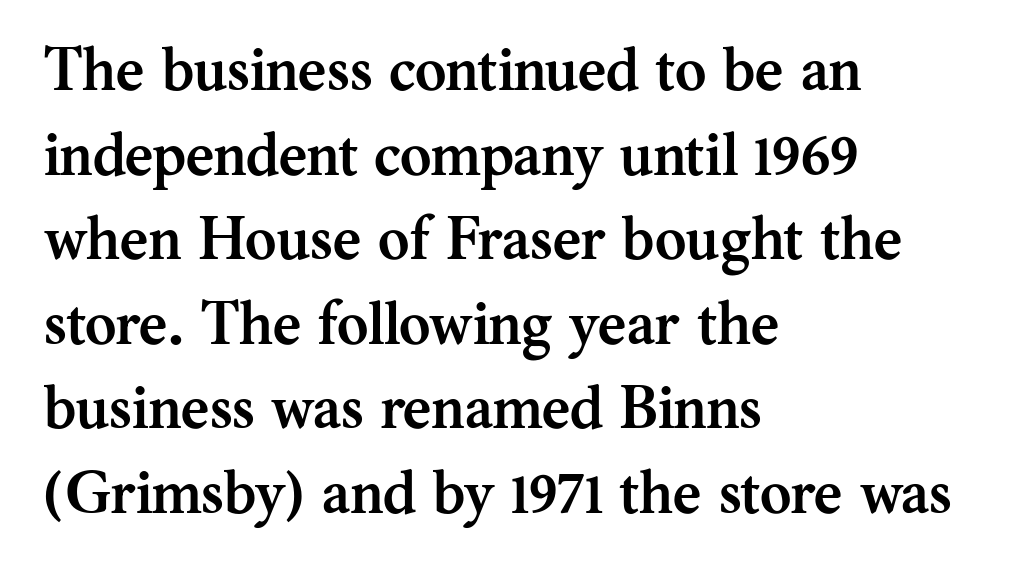
{"serif": "yes", "italic": "no", "bold": "yes", "weight": "semibold", "width": "normal", "stroke_contrast": "medium", "x_height": "medium", "monospaced": "no", "underline": "no", "align": "left", "line_spacing": "normal", "line_spacing_ratio": 1.41, "letter_spacing": "normal", "letter_spacing_em": 0.0, "glyph_px": 60}
